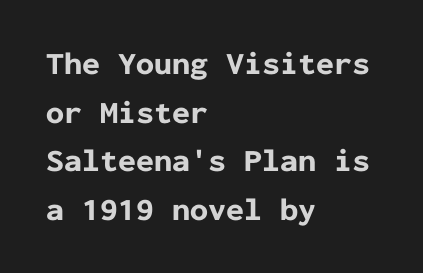
Q: Is the text bold? A: Yes.
Q: Is the text italic (slanted)? A: No, it is upright.
Q: Is the typeface a serif or a sans-serif typeface? A: Sans-serif.
Q: Is the text underlined? A: No.
Q: How is the paragraph aligned? A: Left-aligned.
Q: Is the spacing between letters normal or unusually wide? A: Normal.
Q: Is the spacing between lines tight, normal or loose? A: Normal.
Q: Width (condensed, normal, or wide)? A: Normal.
Q: Stroke contrast? A: Low.
Q: x-height? A: Medium.
Q: Monospaced? A: Yes.
